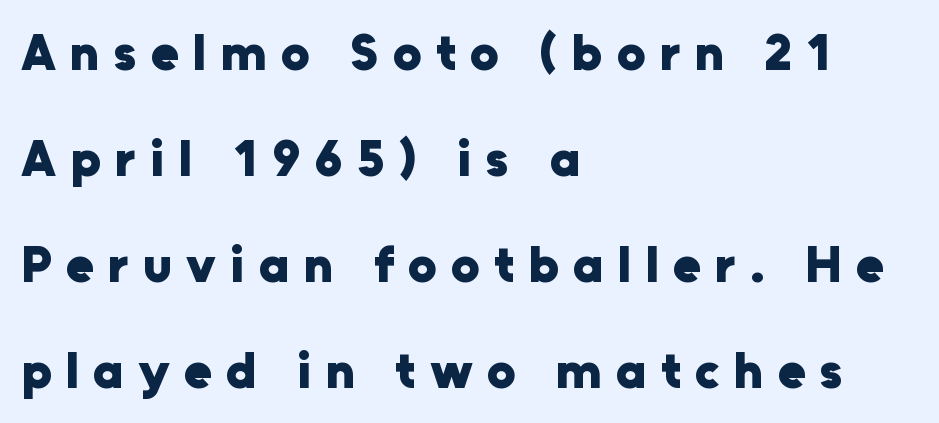
{"serif": "no", "italic": "no", "bold": "yes", "weight": "heavy", "width": "normal", "stroke_contrast": "low", "x_height": "medium", "monospaced": "no", "underline": "no", "align": "left", "line_spacing": "loose", "line_spacing_ratio": 2.08, "letter_spacing": "wide", "letter_spacing_em": 0.28, "glyph_px": 51}
